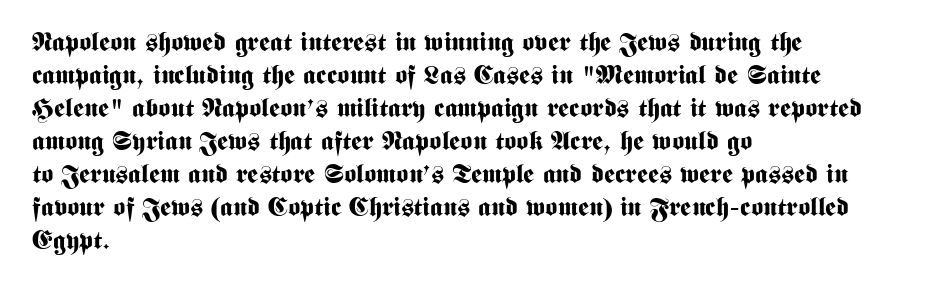
{"italic": "no", "bold": "yes", "underline": "no", "align": "left", "line_spacing": "normal", "line_spacing_ratio": 1.27, "letter_spacing": "normal", "letter_spacing_em": 0.0, "glyph_px": 26}
